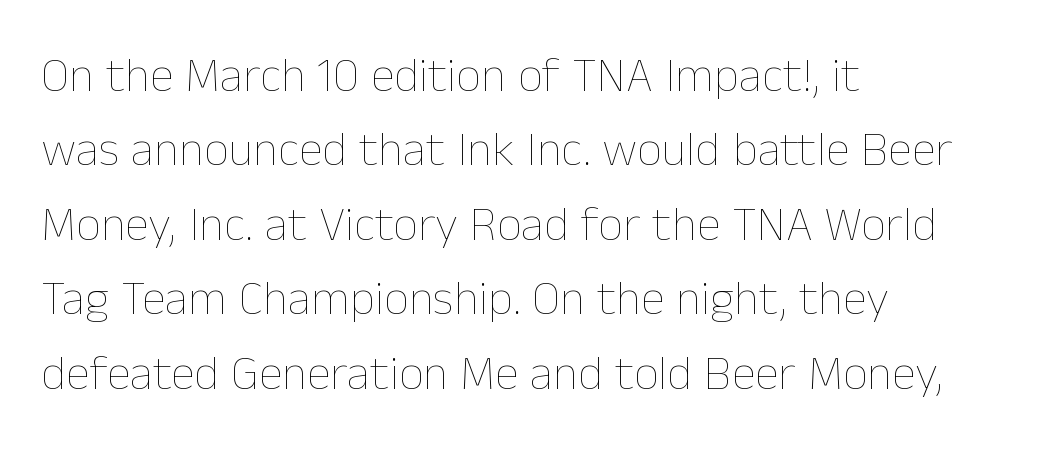
Is this a heavy cut? Hardly; it is regular or lighter. The typesetter chose a ragged-right arrangement here. Proportional: the letters do not fall into vertical columns. How are the letters spaced? Ordinarily, with no added tracking. The type sits square on the baseline with zero lean.
